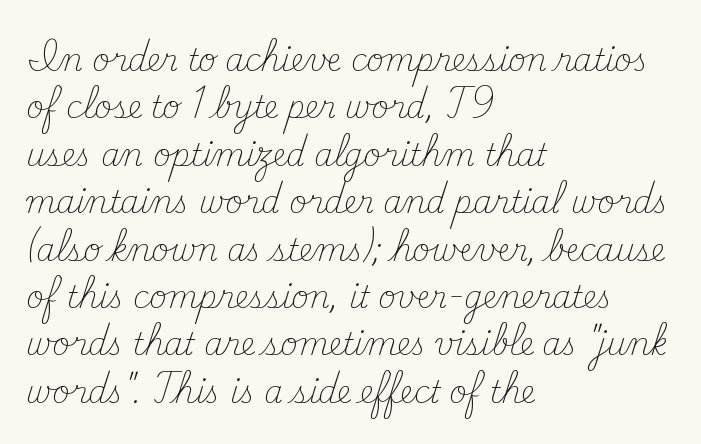
The space beneath each line is pristine and unruled. The face looks like a standard text weight, possibly lighter. The horizontal fit of the characters is conventional and even. Serif or sans? Serif — the stroke terminals have little feet.
